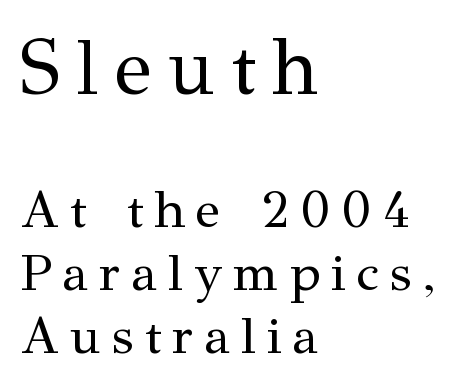
{"serif": "yes", "italic": "no", "bold": "no", "weight": "regular", "width": "normal", "stroke_contrast": "medium", "x_height": "medium", "monospaced": "no", "underline": "no", "align": "left", "line_spacing_ratio": 1.21, "letter_spacing": "wide", "letter_spacing_em": 0.21, "larger_block": "first", "size_ratio": 1.5, "glyph_px": 78}
